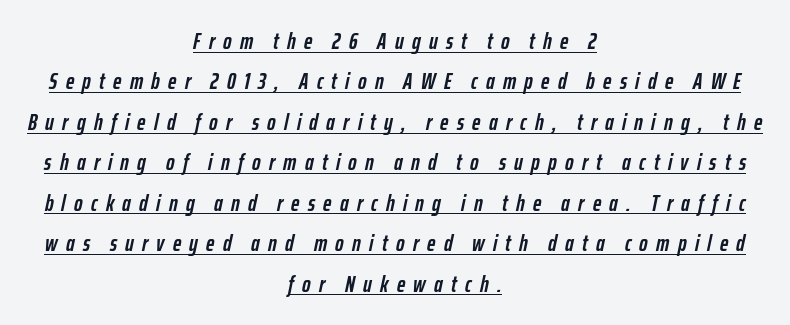
Horizontal alignment here is central, giving a formal, balanced look. An italicized treatment has been applied to the whole sample. Somebody hit Ctrl+U on this one — the words are underlined. The gaps between neighbouring characters are conspicuously large. Students, this is bold: see how much ink each stroke carries.
